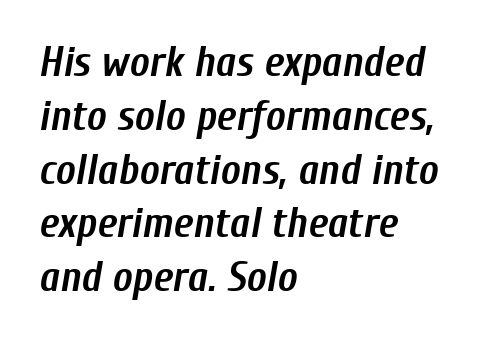
{"italic": "yes", "lean": "right", "slant_degrees": 10, "bold": "yes", "weight": "semibold", "width": "condensed", "stroke_contrast": "low", "x_height": "medium", "monospaced": "no", "underline": "no", "align": "left", "line_spacing": "normal", "line_spacing_ratio": 1.28, "letter_spacing": "normal", "letter_spacing_em": 0.0, "glyph_px": 42}
